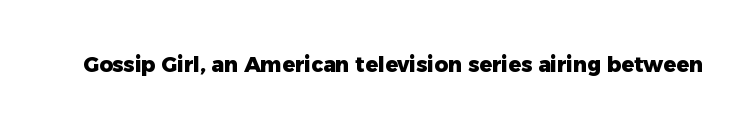
Q: Is the text bold? A: Yes.
Q: Is the text italic (slanted)? A: No, it is upright.
Q: Is the text underlined? A: No.
Q: Is the spacing between letters normal or unusually wide? A: Normal.
